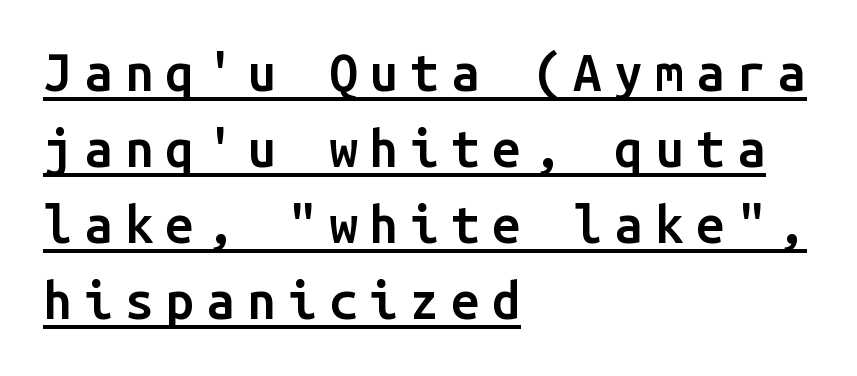
{"serif": "no", "italic": "no", "bold": "semi", "weight": "semibold", "width": "normal", "stroke_contrast": "low", "x_height": "medium", "monospaced": "yes", "underline": "yes", "align": "left", "line_spacing": "normal", "line_spacing_ratio": 1.49, "letter_spacing": "wide", "letter_spacing_em": 0.24, "glyph_px": 51}
